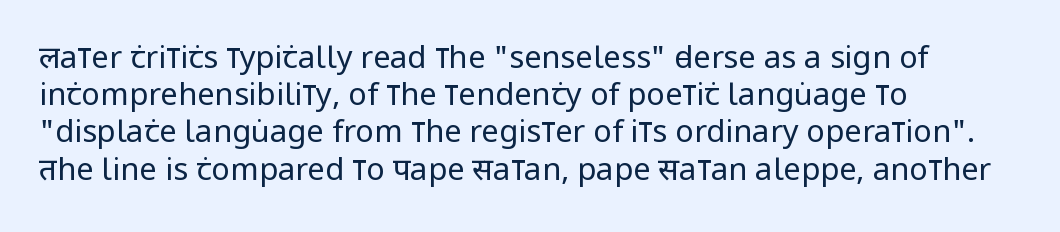
{"serif": "no", "italic": "no", "bold": "no", "weight": "regular", "width": "condensed", "stroke_contrast": "low", "x_height": "large", "monospaced": "no", "underline": "no", "align": "left", "line_spacing_ratio": 1.2, "letter_spacing": "normal", "letter_spacing_em": 0.0, "glyph_px": 31}
